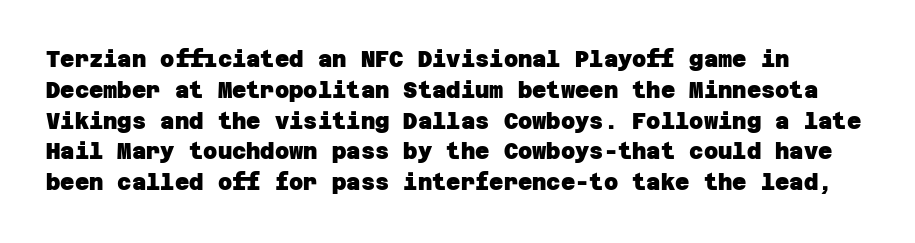
Q: Is the text bold? A: Yes.
Q: Is the text underlined? A: No.
Q: Is the spacing between letters normal or unusually wide? A: Normal.
Q: Is the spacing between lines tight, normal or loose? A: Normal.
